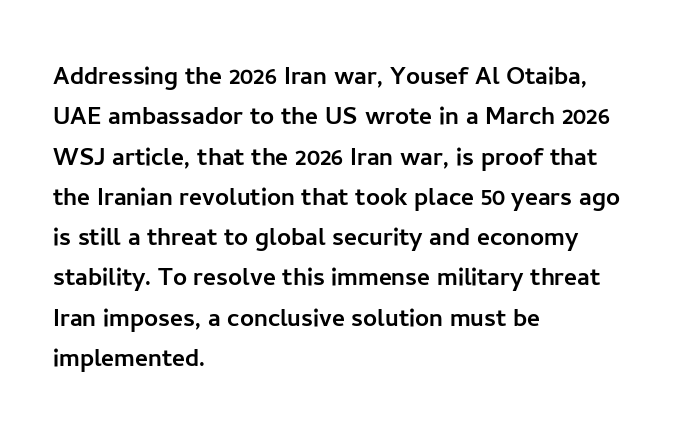
Q: Is the text italic (slanted)? A: No, it is upright.
Q: Is the typeface a serif or a sans-serif typeface? A: Sans-serif.
Q: Is the text underlined? A: No.
Q: How is the paragraph aligned? A: Left-aligned.
Q: Is the spacing between letters normal or unusually wide? A: Normal.
Q: Is the spacing between lines tight, normal or loose? A: Normal.
Q: Width (condensed, normal, or wide)? A: Normal.
Q: Stroke contrast? A: Low.
Q: x-height? A: Medium.
Q: Monospaced? A: No.
